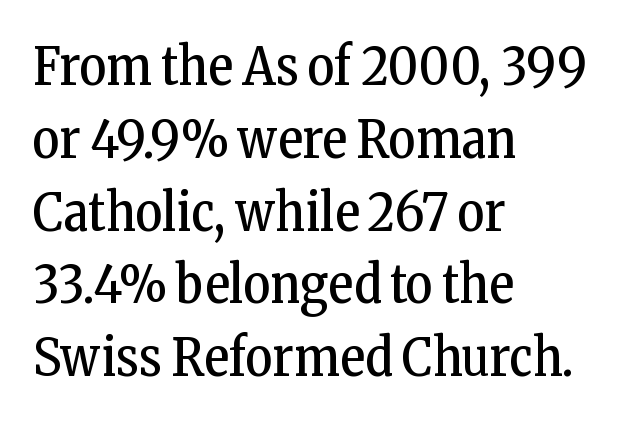
Characters follow at the spacing the type designer built in. Regular leading. Anything drawn beneath the words? Only blank space. Notice how the stems are strictly vertical — no italics here.
